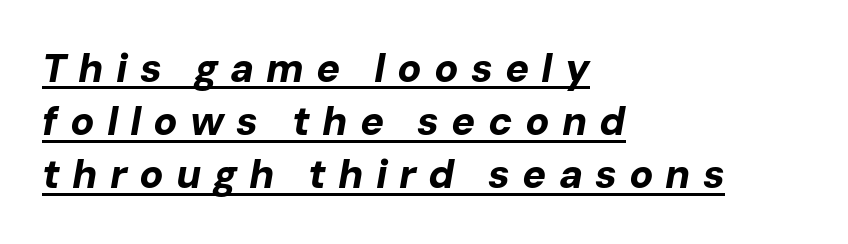
Every row of glyphs begins at an identical x-position on the left. Words appear elongated and porous because spacing is wide. Reading down the column, the eye jumps a familiar distance to each next line. These words are printed bold, with thick strokes throughout. Looks like someone drew a line under every word here.
